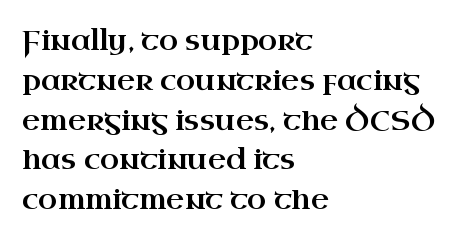
{"serif": "yes", "italic": "no", "width": "wide", "stroke_contrast": "high", "x_height": "small", "monospaced": "no", "underline": "no", "align": "left", "line_spacing": "normal", "line_spacing_ratio": 1.42, "letter_spacing": "normal", "letter_spacing_em": 0.0, "glyph_px": 28}
